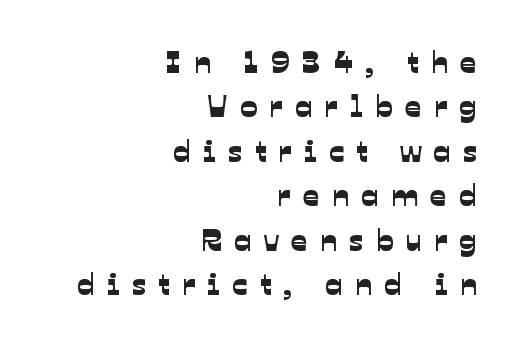
Q: Is the typeface a serif or a sans-serif typeface? A: Sans-serif.
Q: Is the text underlined? A: No.
Q: How is the paragraph aligned? A: Right-aligned.
Q: Is the spacing between letters normal or unusually wide? A: Unusually wide.
Q: Is the spacing between lines tight, normal or loose? A: Normal.
Q: Width (condensed, normal, or wide)? A: Normal.
Q: Stroke contrast? A: Low.
Q: x-height? A: Medium.
Q: Monospaced? A: No.
